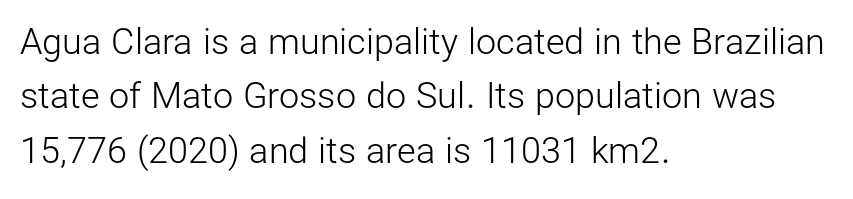
{"serif": "no", "italic": "no", "bold": "no", "weight": "light", "width": "normal", "stroke_contrast": "low", "x_height": "medium", "monospaced": "no", "underline": "no", "align": "left", "line_spacing": "normal", "line_spacing_ratio": 1.51, "letter_spacing": "normal", "letter_spacing_em": 0.0, "glyph_px": 36}
